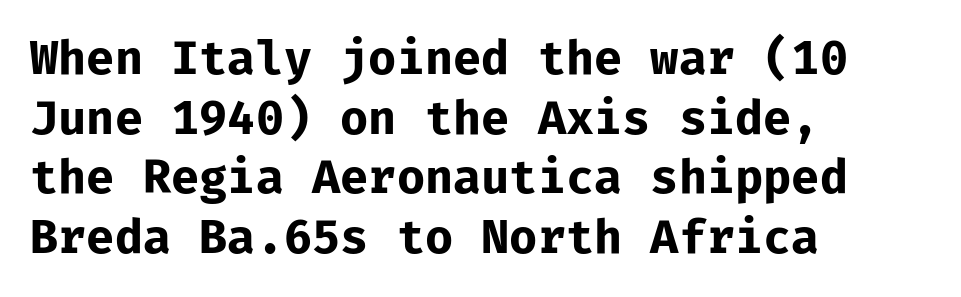
Q: Is the text bold? A: Yes.
Q: Is the text italic (slanted)? A: No, it is upright.
Q: Is the typeface a serif or a sans-serif typeface? A: Sans-serif.
Q: Is the text underlined? A: No.
Q: How is the paragraph aligned? A: Left-aligned.
Q: Is the spacing between letters normal or unusually wide? A: Normal.
Q: Is the spacing between lines tight, normal or loose? A: Normal.
Q: Width (condensed, normal, or wide)? A: Normal.
Q: Stroke contrast? A: Low.
Q: x-height? A: Medium.
Q: Monospaced? A: Yes.
